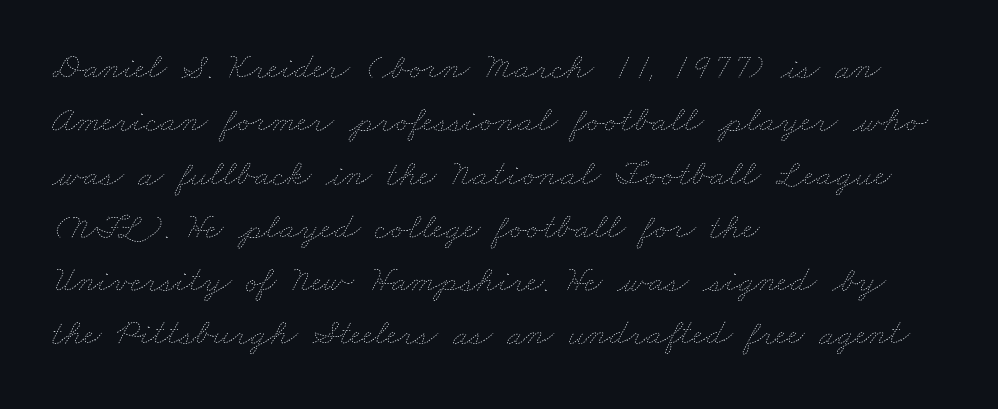
The image shows 37 px thin, wide type; set left-aligned, normal line spacing (1.44x), normal letter spacing, not underlined; low stroke contrast and a small x-height.
